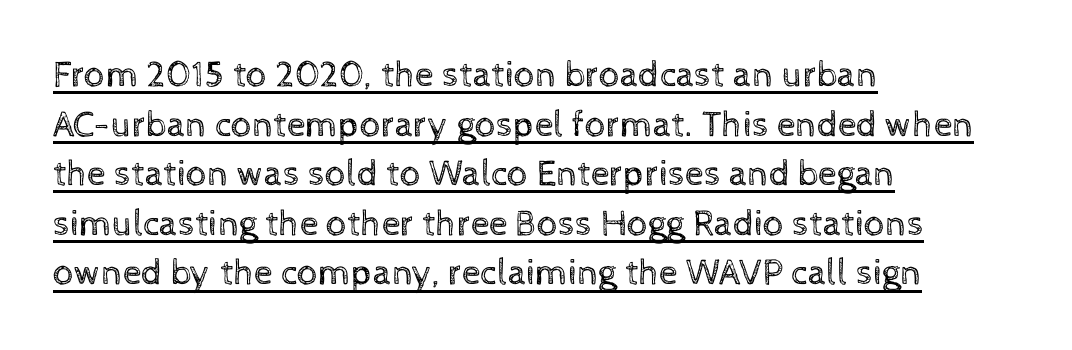
{"italic": "no", "bold": "no", "weight": "regular", "width": "normal", "x_height": "medium", "monospaced": "no", "underline": "yes", "align": "left", "line_spacing": "normal", "line_spacing_ratio": 1.34, "letter_spacing": "normal", "letter_spacing_em": 0.0, "glyph_px": 37}
